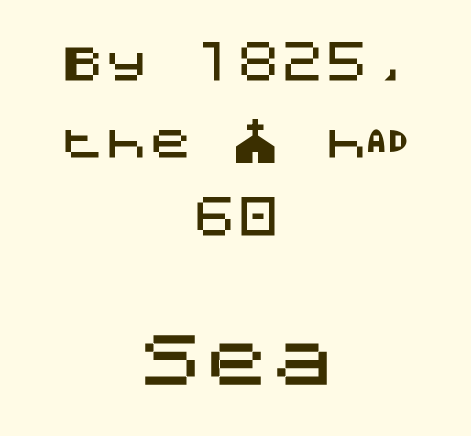
{"serif": "no", "italic": "no", "width": "normal", "stroke_contrast": "medium", "x_height": "large", "underline": "no", "align": "center", "line_spacing_ratio": 1.76, "letter_spacing": "normal", "letter_spacing_em": 0.0, "larger_block": "second", "size_ratio": 1.5, "glyph_px": 66}
